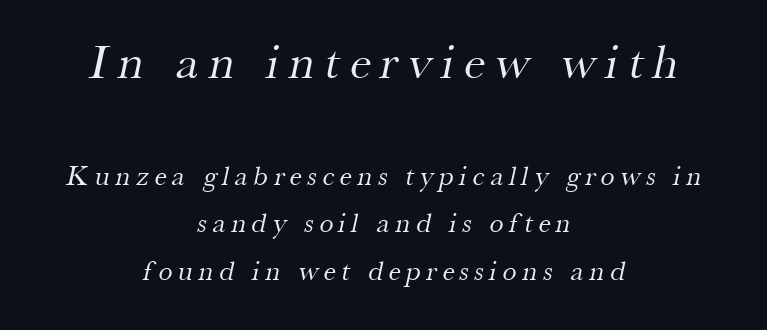
Q: Is the text bold? A: No.
Q: Is the typeface a serif or a sans-serif typeface? A: Serif.
Q: Is the text underlined? A: No.
Q: How is the paragraph aligned? A: Centered.
Q: Is the spacing between letters normal or unusually wide? A: Unusually wide.
Q: Is the spacing between lines tight, normal or loose? A: Normal.
Q: Which block of text is set in a larger size, the first (top) or the second (bottom)? A: The first (top) one.
Q: Width (condensed, normal, or wide)? A: Normal.
Q: Stroke contrast? A: Medium.
Q: x-height? A: Small.
Q: Monospaced? A: No.
